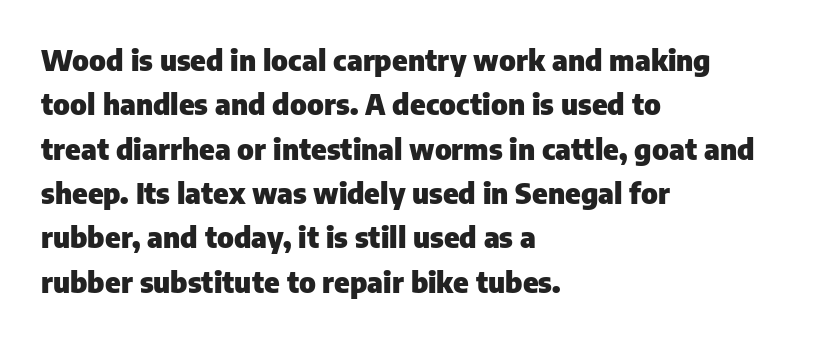
The image shows 29 px heavy sans-serif type, upright; set left-aligned, normal line spacing (1.53x), normal letter spacing, not underlined; low stroke contrast and a medium x-height.
